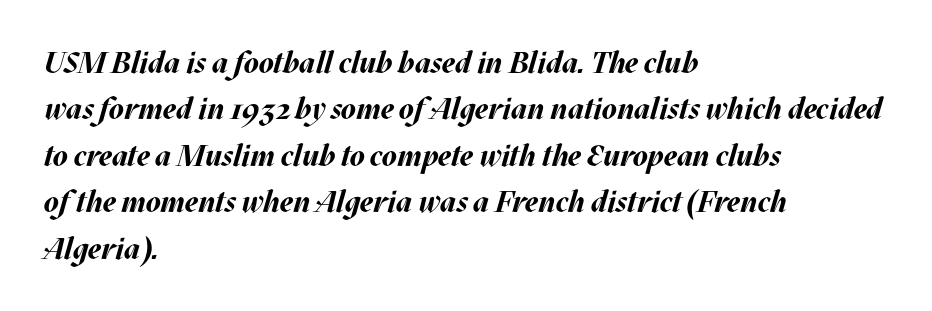
Here the designer chose a conventional face with non-uniform glyph widths. The passage shown is emphatically bold. Words float on clear page, feet unadorned. Horizontally, the lines are justified to the leading edge only. The font's italic variant was chosen for this text. Each word holds together tightly as a unit, with standard inter-letter gaps.
